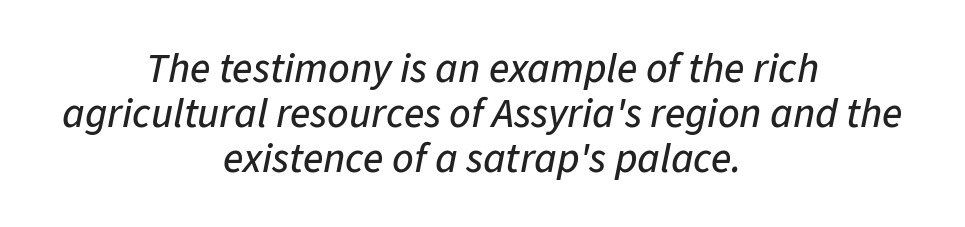
The image shows 42 px text type, italic (leaning right); set centered, tight line spacing (1.07x), normal letter spacing, not underlined; low stroke contrast and a medium x-height.
